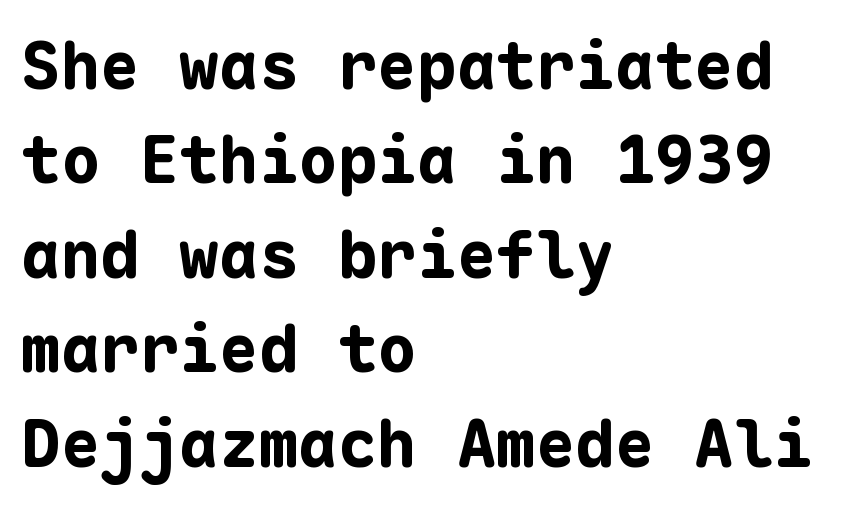
Q: Is the text bold? A: Yes.
Q: Is the text italic (slanted)? A: No, it is upright.
Q: Is the typeface a serif or a sans-serif typeface? A: Sans-serif.
Q: Is the text underlined? A: No.
Q: How is the paragraph aligned? A: Left-aligned.
Q: Is the spacing between letters normal or unusually wide? A: Normal.
Q: Is the spacing between lines tight, normal or loose? A: Normal.
Q: Width (condensed, normal, or wide)? A: Normal.
Q: Stroke contrast? A: Low.
Q: x-height? A: Medium.
Q: Monospaced? A: Yes.
